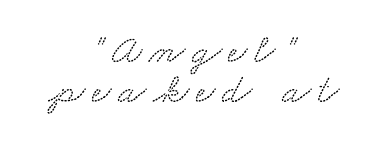
{"width": "wide", "stroke_contrast": "low", "x_height": "small", "monospaced": "no", "underline": "no", "align": "center", "line_spacing": "tight", "line_spacing_ratio": 0.96, "glyph_px": 42}
